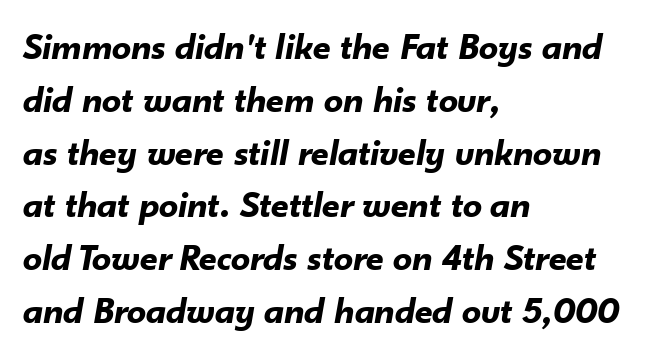
The image shows 38 px bold type, italic (leaning right); set left-aligned, normal line spacing (1.39x), normal letter spacing, not underlined; low stroke contrast and a small x-height.
